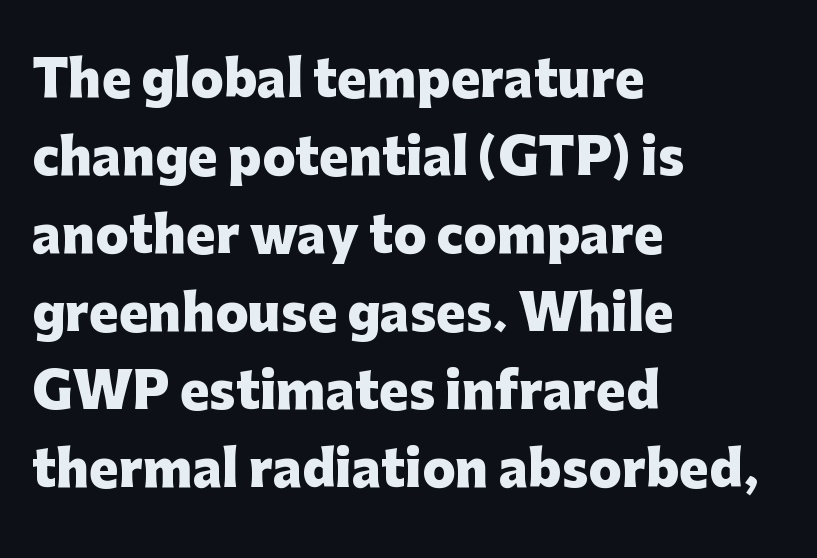
The image shows 49 px heavy sans-serif type, upright; set left-aligned, normal line spacing (1.59x), normal letter spacing, not underlined; low stroke contrast and a medium x-height.
